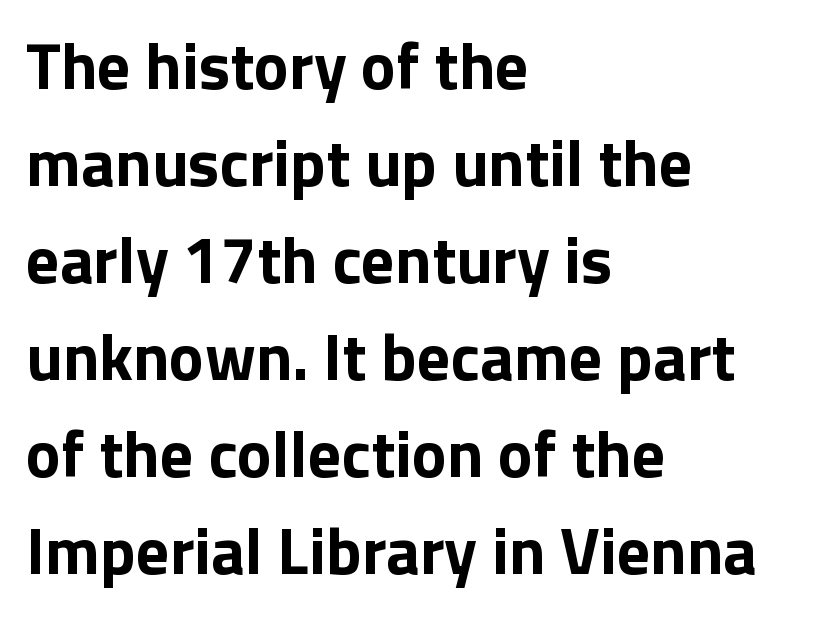
Characters remain perfectly vertical along every line. Heavy, bold letterforms. Unmarked baselines from the first word to the last. Each letter keeps its own natural width here, so spacing adapts to shape.
